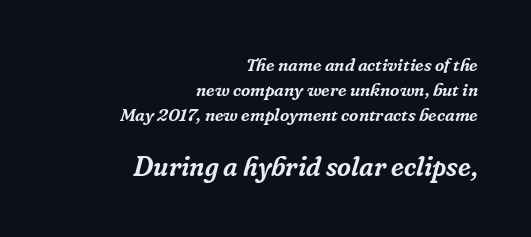
Q: Is the text italic (slanted)? A: Yes, it leans right by about 16 degrees.
Q: Is the text underlined? A: No.
Q: How is the paragraph aligned? A: Right-aligned.
Q: Is the spacing between letters normal or unusually wide? A: Normal.
Q: Is the spacing between lines tight, normal or loose? A: Normal.
Q: Which block of text is set in a larger size, the first (top) or the second (bottom)? A: The second (bottom) one.
